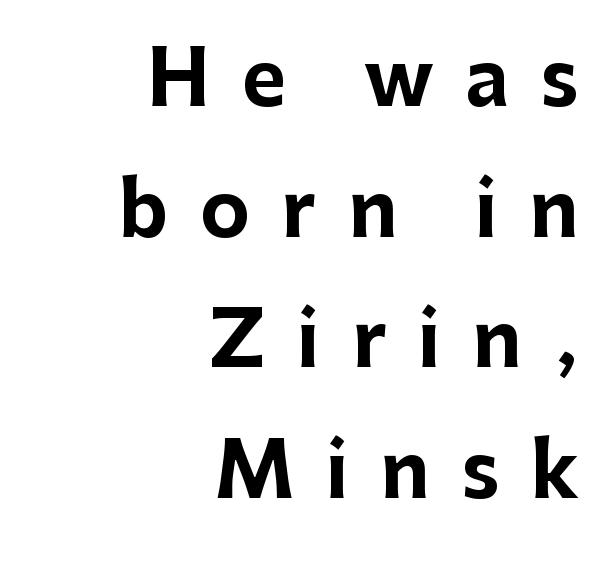
Q: Is the text bold? A: Yes.
Q: Is the text italic (slanted)? A: No, it is upright.
Q: Is the typeface a serif or a sans-serif typeface? A: Sans-serif.
Q: Is the text underlined? A: No.
Q: How is the paragraph aligned? A: Right-aligned.
Q: Is the spacing between letters normal or unusually wide? A: Unusually wide.
Q: Width (condensed, normal, or wide)? A: Normal.
Q: Stroke contrast? A: Low.
Q: x-height? A: Medium.
Q: Monospaced? A: No.
